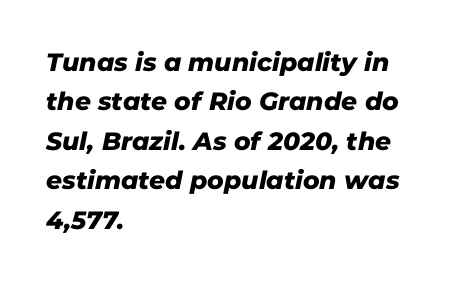
{"underline": "no", "align": "left", "line_spacing": "normal", "line_spacing_ratio": 1.58, "letter_spacing": "normal", "letter_spacing_em": 0.0, "glyph_px": 25}
